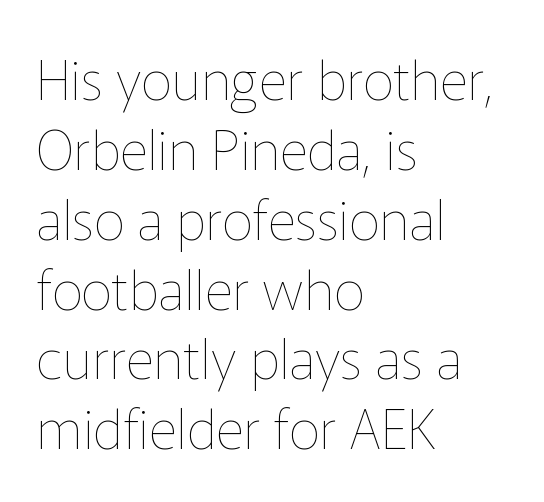
Weight: not bold — regular or lighter. The axis of the letterforms is exactly vertical. Successive baselines arrive at the customary interval. A typesetter would call this proportional, since set widths differ per character. Line starts are locked; line ends wander.
